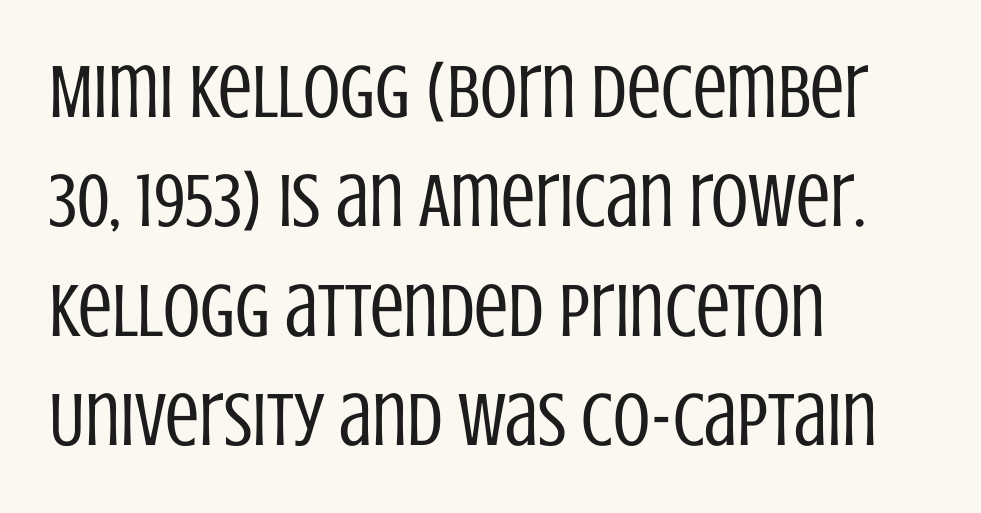
You could not count columns in this text — the font is proportionally spaced. The letters carry no serifs — their stems end cleanly without finishing strokes. Each line starts at the same left margin while the right side varies. Short note: letters normally spaced.
